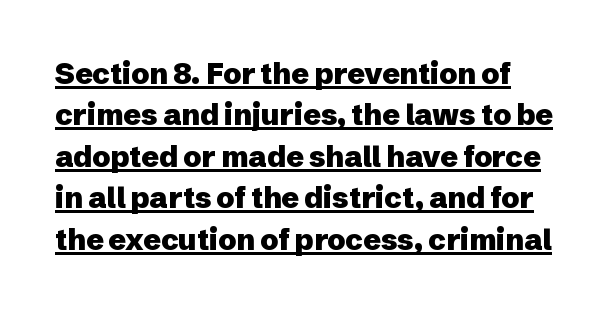
Q: Is the text bold? A: Yes.
Q: Is the text italic (slanted)? A: No, it is upright.
Q: Is the typeface a serif or a sans-serif typeface? A: Sans-serif.
Q: Is the text underlined? A: Yes.
Q: Is the spacing between letters normal or unusually wide? A: Normal.
Q: Is the spacing between lines tight, normal or loose? A: Normal.
Q: Width (condensed, normal, or wide)? A: Normal.
Q: Stroke contrast? A: Low.
Q: x-height? A: Medium.
Q: Monospaced? A: No.
